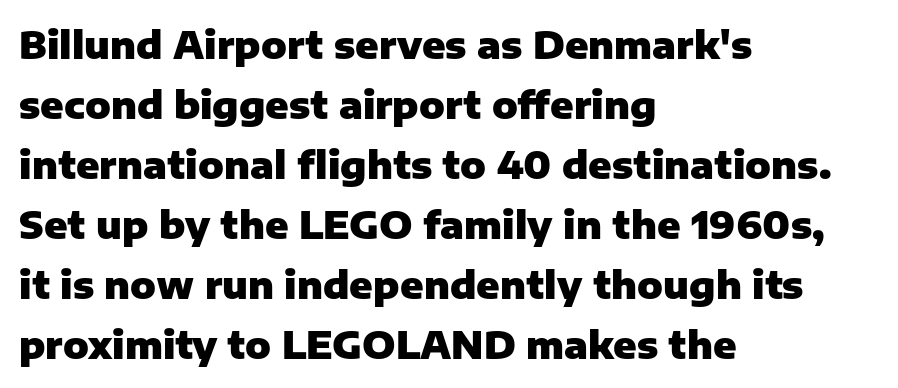
The image shows 38 px heavy sans-serif type, upright; set left-aligned, normal line spacing (1.58x), normal letter spacing, not underlined; low stroke contrast and a medium x-height.
